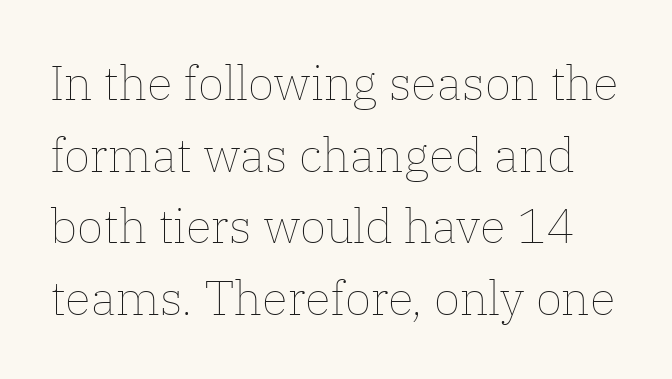
The image shows 48 px thin type, upright; set normal line spacing (1.49x), normal letter spacing, not underlined; low stroke contrast and a medium x-height.
